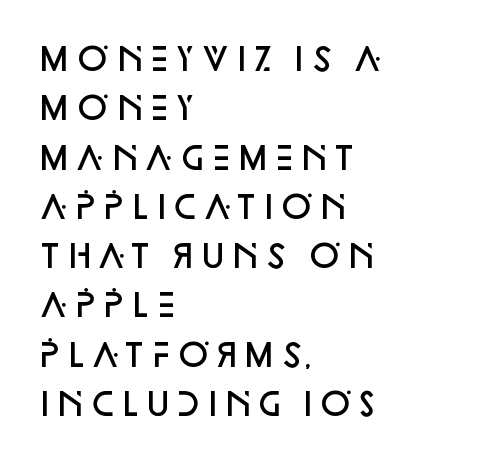
Q: Is the text bold? A: Semi-bold.
Q: Is the text italic (slanted)? A: No, it is upright.
Q: Is the typeface a serif or a sans-serif typeface? A: Sans-serif.
Q: Is the text underlined? A: No.
Q: How is the paragraph aligned? A: Left-aligned.
Q: Is the spacing between letters normal or unusually wide? A: Normal.
Q: Is the spacing between lines tight, normal or loose? A: Normal.
Q: Width (condensed, normal, or wide)? A: Normal.
Q: Stroke contrast? A: Low.
Q: x-height? A: Large.
Q: Monospaced? A: No.
